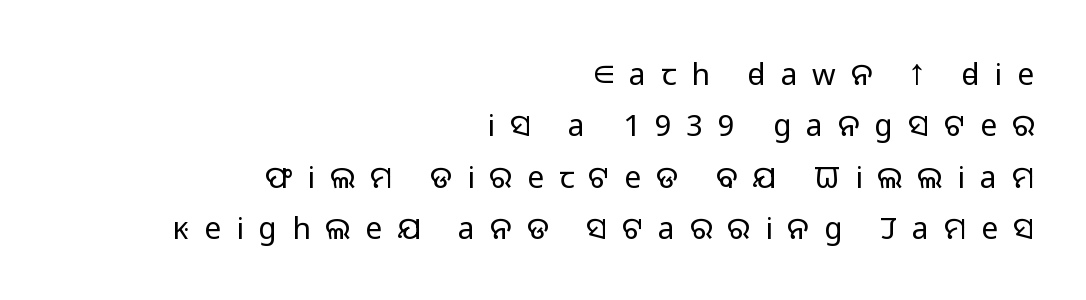
{"serif": "no", "italic": "no", "bold": "no", "weight": "light", "width": "normal", "stroke_contrast": "low", "x_height": "medium", "monospaced": "no", "underline": "no", "align": "right", "line_spacing_ratio": 1.71, "letter_spacing": "wide", "letter_spacing_em": 0.5, "glyph_px": 30}
